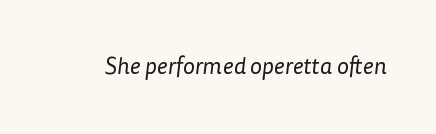
Q: Is the text bold? A: No.
Q: Is the text underlined? A: No.
Q: Is the spacing between letters normal or unusually wide? A: Normal.
